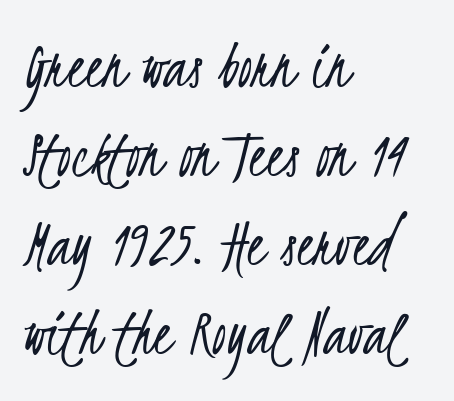
The cut favours lightness, reaching ordinary text weight at its darkest. Each letter keeps its own natural width here, so spacing adapts to shape. What's the leading like? Ordinary, nothing unusual. Tracking here is standard; glyphs follow each other at the usual distance. Caption: multi-line text, flush left, ragged right. Decoration check: the copy has no underline.
